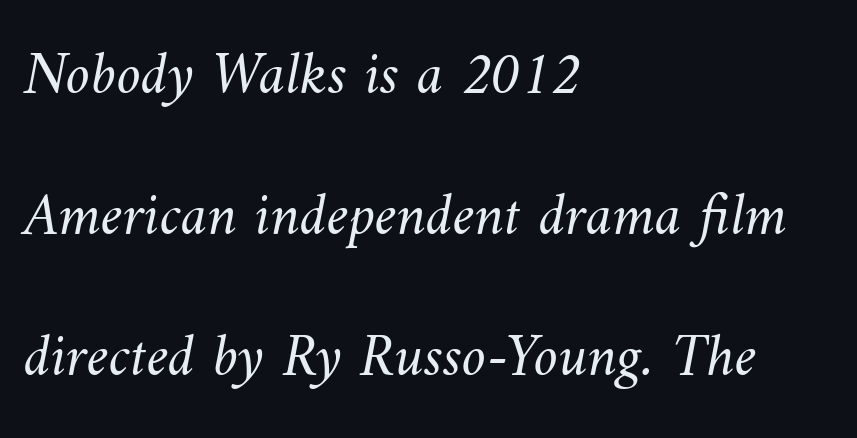
The passage is arranged the way most books set body copy — flush left. Unbolded letterforms with no extra heft. Leading: increased. The words here are not underlined. Here the designer chose a conventional face with non-uniform glyph widths.
